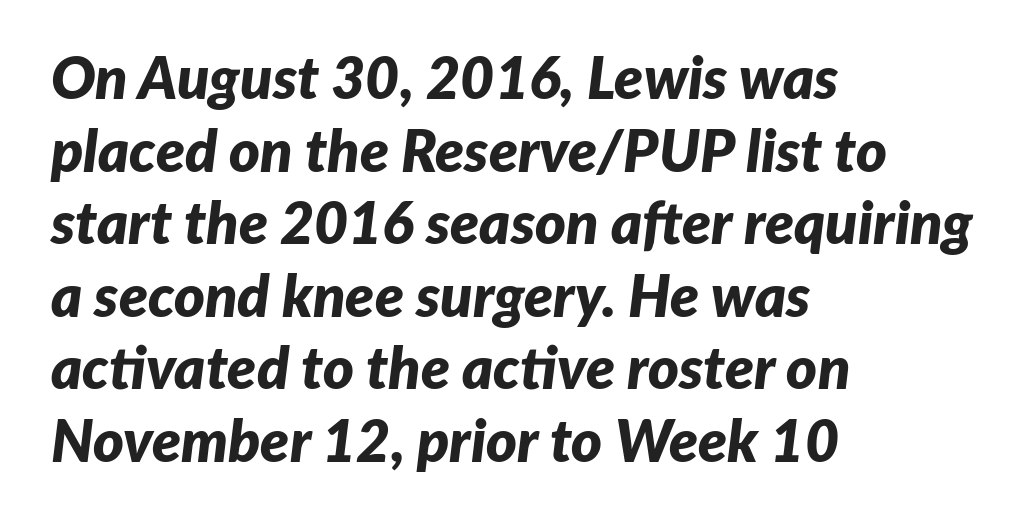
Where is the straight margin? On the left. Caption: bold face, heavy strokes. Style check: oblique. Bare-footed words on every line. The letters advance in unequal steps, a hallmark of proportional type.
